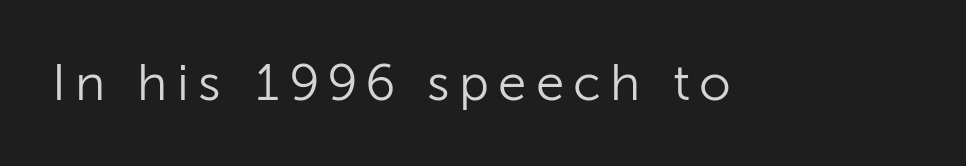
The image shows 51 px light sans-serif type, upright; set not underlined; low stroke contrast and a medium x-height.
